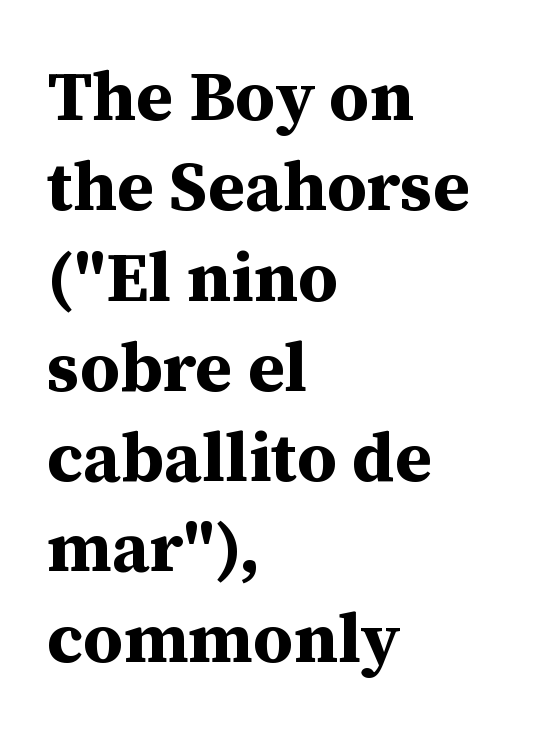
Q: Is the text bold? A: Yes.
Q: Is the text italic (slanted)? A: No, it is upright.
Q: Is the typeface a serif or a sans-serif typeface? A: Serif.
Q: Is the text underlined? A: No.
Q: How is the paragraph aligned? A: Left-aligned.
Q: Is the spacing between letters normal or unusually wide? A: Normal.
Q: Is the spacing between lines tight, normal or loose? A: Normal.
Q: Width (condensed, normal, or wide)? A: Normal.
Q: Stroke contrast? A: Medium.
Q: x-height? A: Medium.
Q: Monospaced? A: No.
